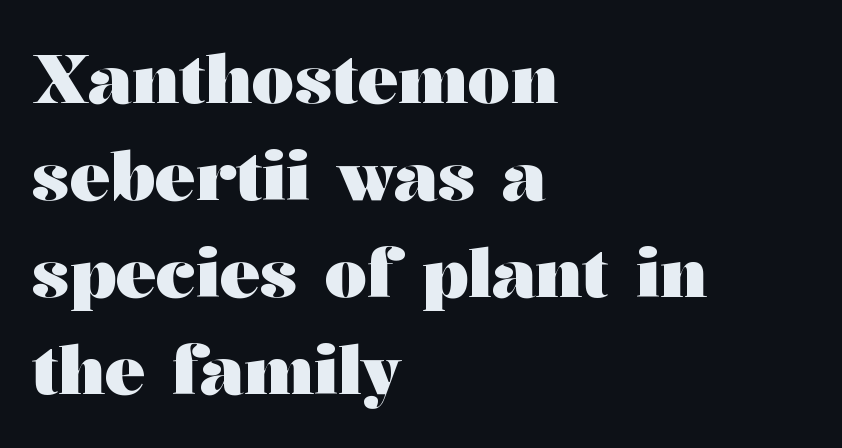
{"serif": "yes", "italic": "no", "bold": "yes", "weight": "heavy", "width": "wide", "stroke_contrast": "medium", "x_height": "medium", "monospaced": "no", "underline": "no", "align": "left", "line_spacing": "normal", "line_spacing_ratio": 1.45, "letter_spacing": "normal", "letter_spacing_em": 0.0, "glyph_px": 67}
